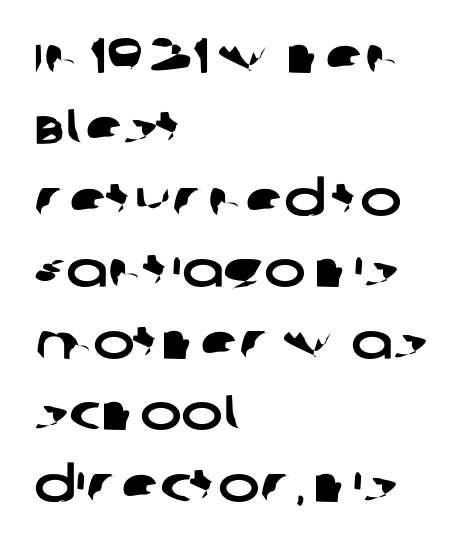
The image shows 50 px wide sans-serif type; set left-aligned, normal line spacing (1.43x), normal letter spacing, not underlined; low stroke contrast and a large x-height.
